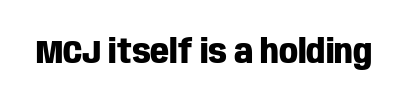
Q: Is the text bold? A: Yes.
Q: Is the text italic (slanted)? A: No, it is upright.
Q: Is the typeface a serif or a sans-serif typeface? A: Sans-serif.
Q: Is the text underlined? A: No.
Q: Is the spacing between letters normal or unusually wide? A: Normal.
Q: Width (condensed, normal, or wide)? A: Condensed.
Q: Stroke contrast? A: Low.
Q: x-height? A: Large.
Q: Monospaced? A: No.
